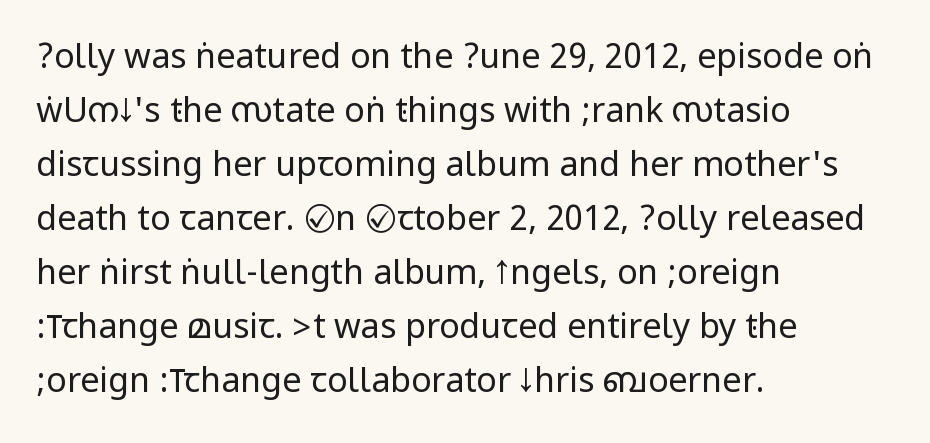
The image shows 34 px regular-weight, condensed sans-serif type, upright; set left-aligned, normal line spacing (1.59x), normal letter spacing, not underlined; low stroke contrast.
